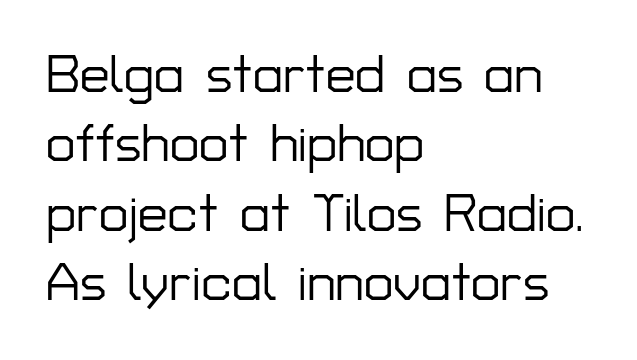
{"serif": "no", "italic": "no", "width": "normal", "stroke_contrast": "low", "x_height": "medium", "monospaced": "no", "underline": "no", "align": "left", "line_spacing": "normal", "line_spacing_ratio": 1.31, "letter_spacing": "normal", "letter_spacing_em": 0.0, "glyph_px": 53}
